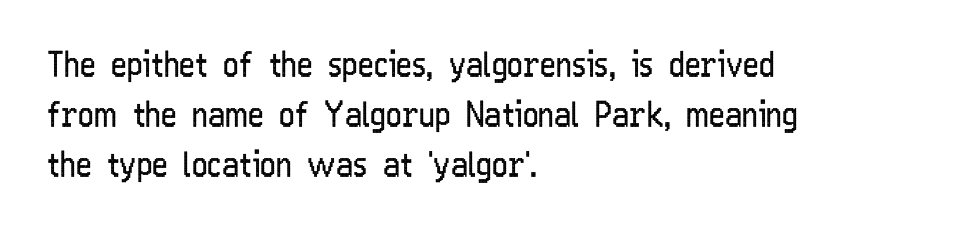
Check where the strokes stop: nothing finishes them off — pure sans. Does the copy run flush right? No — it runs flush left. The designer left line spacing at the default. Nobody drew a line under any word here. Each stroke keeps to a modest, everyday thickness or less.
